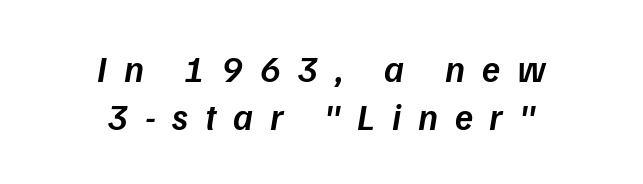
Q: Is the text bold? A: Semi-bold.
Q: Is the text italic (slanted)? A: Yes, it leans right by about 9 degrees.
Q: Is the text underlined? A: No.
Q: How is the paragraph aligned? A: Centered.
Q: Is the spacing between letters normal or unusually wide? A: Unusually wide.
Q: Is the spacing between lines tight, normal or loose? A: Normal.
Q: Width (condensed, normal, or wide)? A: Normal.
Q: Stroke contrast? A: Low.
Q: x-height? A: Medium.
Q: Monospaced? A: No.
